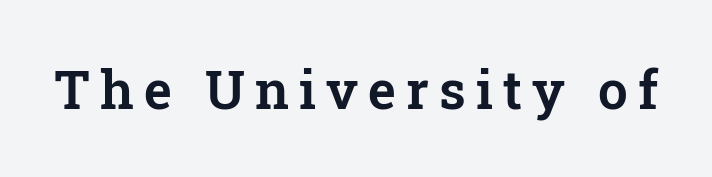
Q: Is the text italic (slanted)? A: No, it is upright.
Q: Is the typeface a serif or a sans-serif typeface? A: Serif.
Q: Is the text underlined? A: No.
Q: Width (condensed, normal, or wide)? A: Normal.
Q: Stroke contrast? A: Low.
Q: x-height? A: Medium.
Q: Monospaced? A: No.
